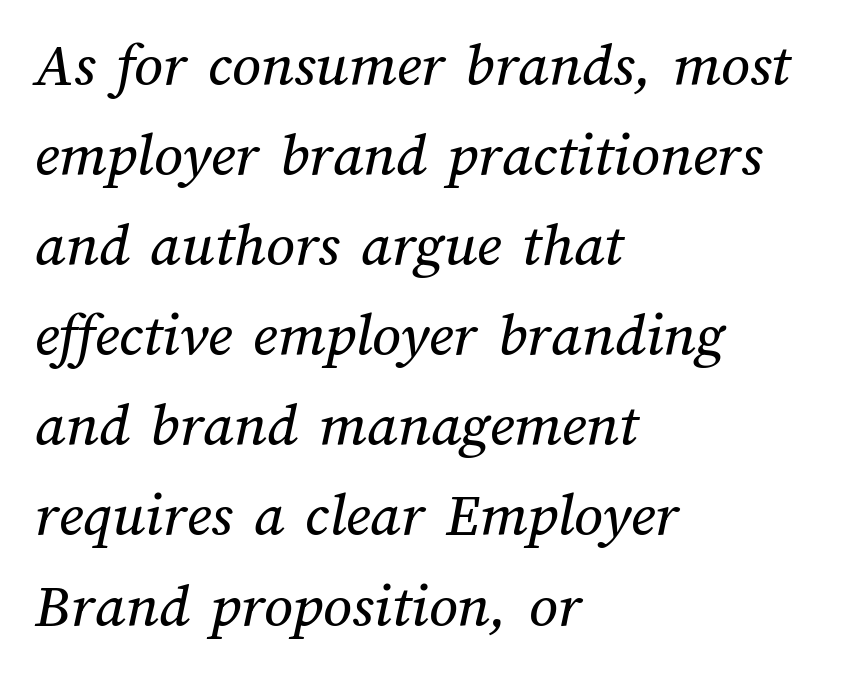
Nothing unusual about the tracking: characters are spaced as the font intends. Descender tails drop into unmarked territory. One-word summary of the alignment: left. Think of a printed novel: that variable character pitch is what you see here. Whoever set this chose a conventional vertical rhythm.
